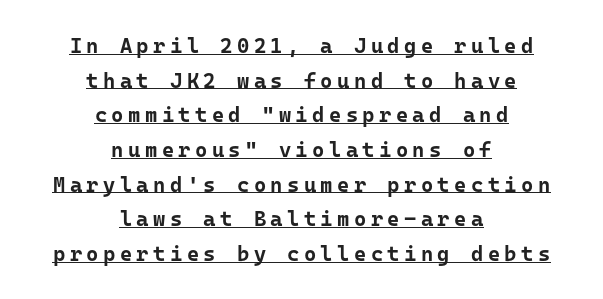
The image shows 21 px bold type, upright; set centered, normal line spacing (1.65x), unusually wide letter spacing (+0.21 em), underlined.
